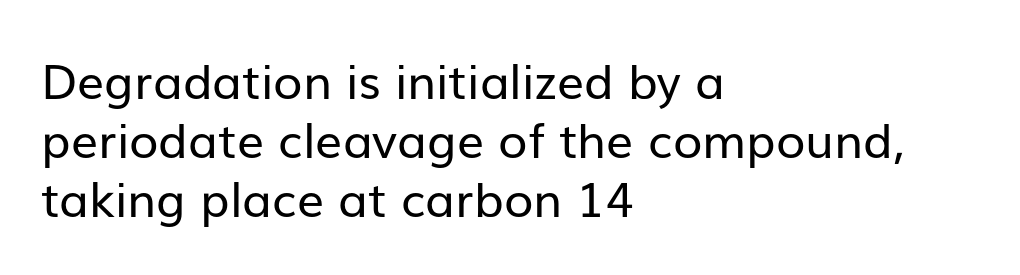
The image shows 48 px regular-weight sans-serif type, upright; set left-aligned, line spacing 1.23x, normal letter spacing, not underlined; low stroke contrast and a medium x-height.
